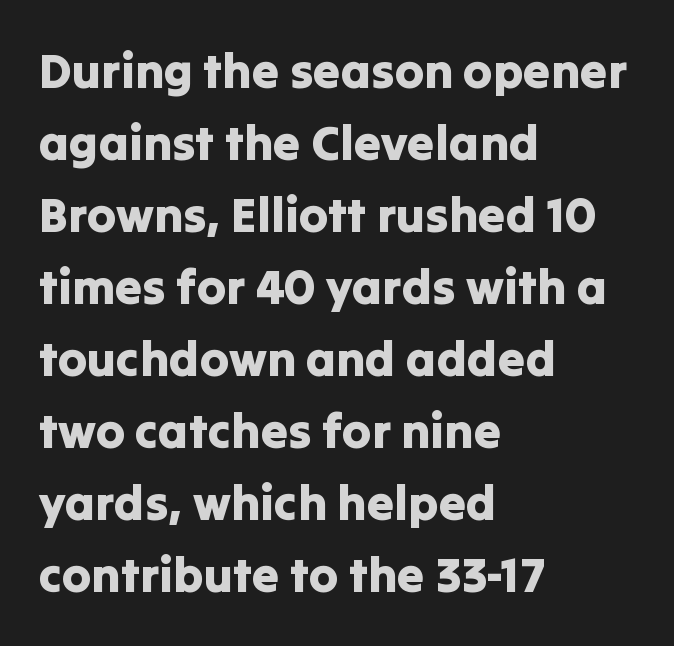
The image shows 49 px sans-serif type, upright; set left-aligned, normal line spacing (1.47x), normal letter spacing, not underlined; low stroke contrast and a medium x-height.
